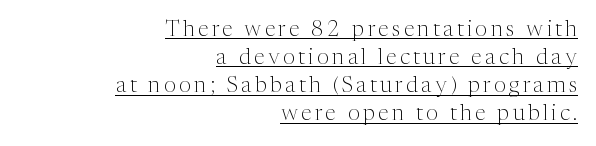
Q: Is the text bold? A: No.
Q: Is the text italic (slanted)? A: No, it is upright.
Q: Is the text underlined? A: Yes.
Q: How is the paragraph aligned? A: Right-aligned.
Q: Is the spacing between lines tight, normal or loose? A: Normal.
